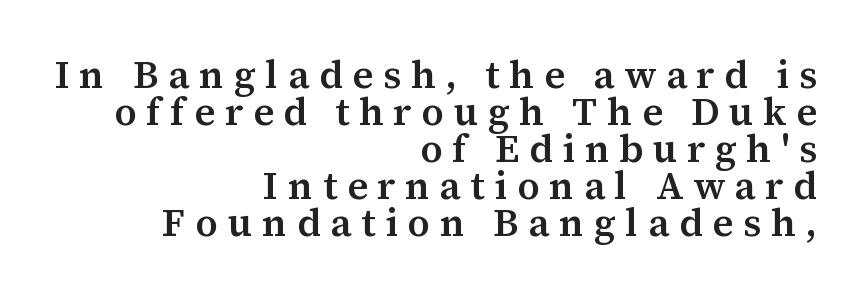
The image shows 39 px semibold serif type, upright; set right-aligned, tight line spacing (0.95x), unusually wide letter spacing (+0.25 em), not underlined; medium stroke contrast and a medium x-height.
